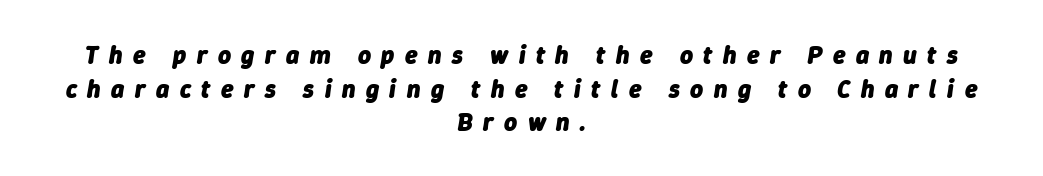
Q: Is the text bold? A: Yes.
Q: Is the text italic (slanted)? A: Yes, it leans right by about 9 degrees.
Q: Is the text underlined? A: No.
Q: How is the paragraph aligned? A: Centered.
Q: Is the spacing between letters normal or unusually wide? A: Unusually wide.
Q: Is the spacing between lines tight, normal or loose? A: Normal.
